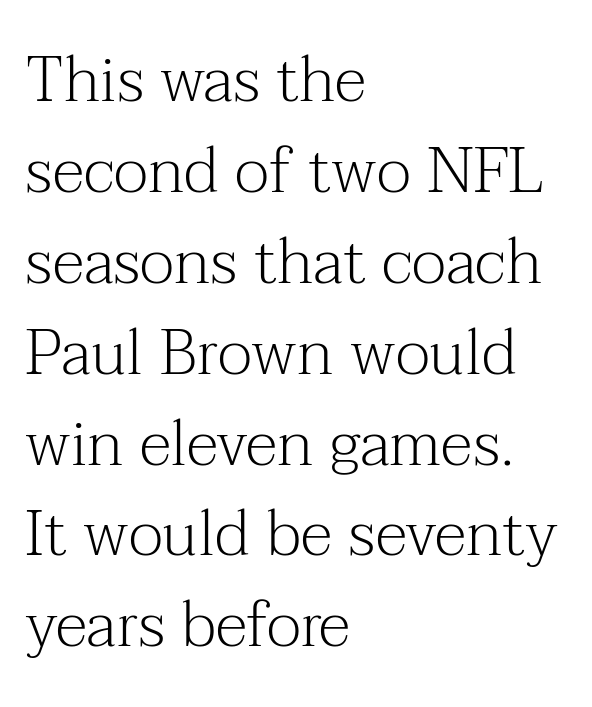
The image shows 64 px light serif type, upright; set left-aligned, normal line spacing (1.42x), normal letter spacing, not underlined; medium stroke contrast and a medium x-height.
